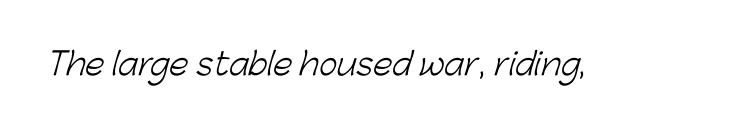
{"serif": "no", "bold": "no", "weight": "light", "width": "normal", "stroke_contrast": "low", "x_height": "medium", "monospaced": "no", "underline": "no", "letter_spacing": "normal", "letter_spacing_em": 0.0, "glyph_px": 31}
